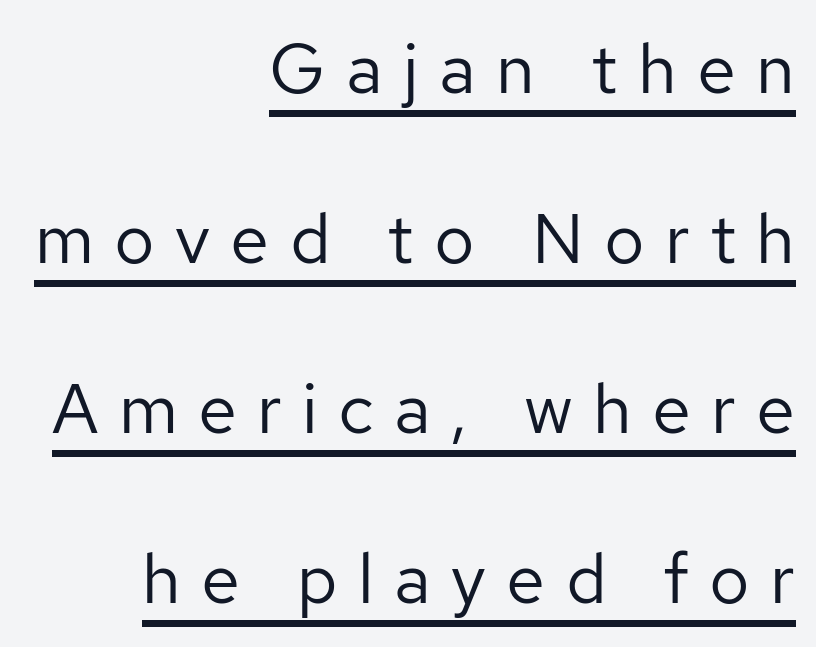
{"serif": "no", "italic": "no", "bold": "no", "weight": "regular", "width": "normal", "stroke_contrast": "low", "x_height": "medium", "monospaced": "no", "underline": "yes", "align": "right", "line_spacing": "loose", "line_spacing_ratio": 2.43, "letter_spacing": "wide", "letter_spacing_em": 0.29, "glyph_px": 70}
